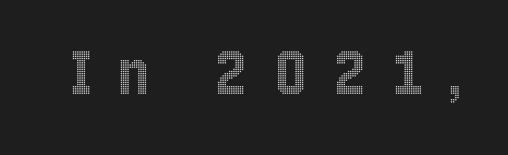
Q: Is the text italic (slanted)? A: No, it is upright.
Q: Is the text underlined? A: No.
Q: Is the spacing between letters normal or unusually wide? A: Unusually wide.
Q: Width (condensed, normal, or wide)? A: Condensed.
Q: x-height? A: Large.
Q: Monospaced? A: No.
